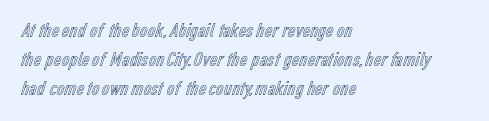
Each word holds together tightly as a unit, with standard inter-letter gaps. Left-aligned paragraph, ragged on the right. The vertical gap from one line to the next is medium. Check the space under the baseline: it is left empty.
